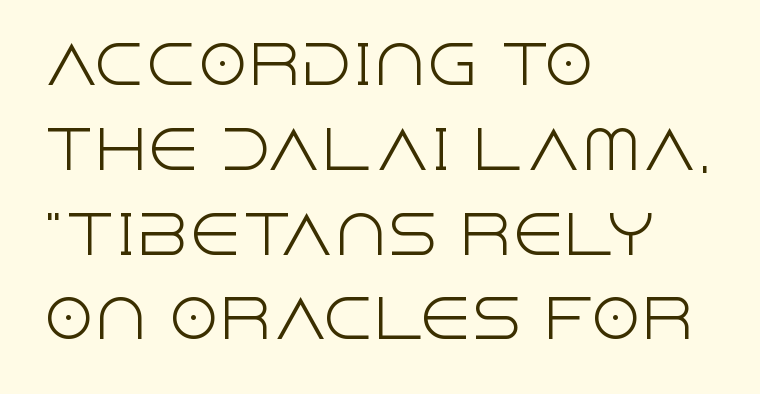
Q: Is the text bold? A: No.
Q: Is the text italic (slanted)? A: No, it is upright.
Q: Is the typeface a serif or a sans-serif typeface? A: Sans-serif.
Q: Is the text underlined? A: No.
Q: How is the paragraph aligned? A: Left-aligned.
Q: Is the spacing between letters normal or unusually wide? A: Normal.
Q: Is the spacing between lines tight, normal or loose? A: Normal.
Q: Width (condensed, normal, or wide)? A: Normal.
Q: x-height? A: Large.
Q: Monospaced? A: No.
